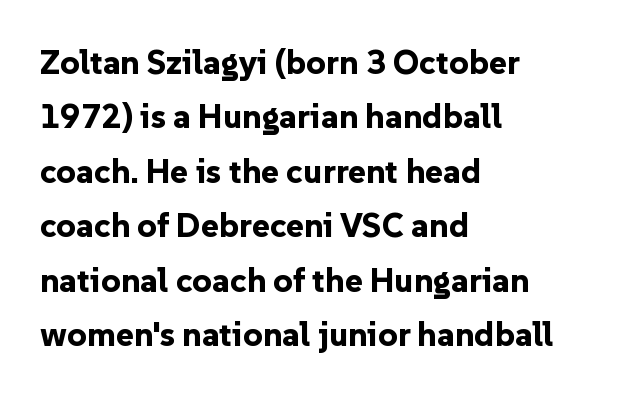
Q: Is the text bold? A: Yes.
Q: Is the text italic (slanted)? A: No, it is upright.
Q: Is the typeface a serif or a sans-serif typeface? A: Sans-serif.
Q: Is the text underlined? A: No.
Q: How is the paragraph aligned? A: Left-aligned.
Q: Is the spacing between letters normal or unusually wide? A: Normal.
Q: Is the spacing between lines tight, normal or loose? A: Normal.
Q: Width (condensed, normal, or wide)? A: Normal.
Q: Stroke contrast? A: Low.
Q: x-height? A: Medium.
Q: Monospaced? A: No.
